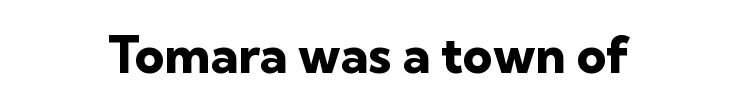
{"serif": "no", "italic": "no", "bold": "yes", "weight": "heavy", "width": "normal", "stroke_contrast": "low", "x_height": "medium", "monospaced": "no", "underline": "no", "letter_spacing": "normal", "letter_spacing_em": 0.0, "glyph_px": 51}
